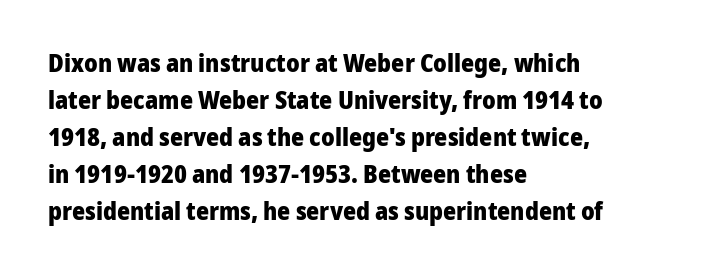
Q: Is the text bold? A: Yes.
Q: Is the text italic (slanted)? A: No, it is upright.
Q: Is the text underlined? A: No.
Q: How is the paragraph aligned? A: Left-aligned.
Q: Is the spacing between letters normal or unusually wide? A: Normal.
Q: Is the spacing between lines tight, normal or loose? A: Normal.
